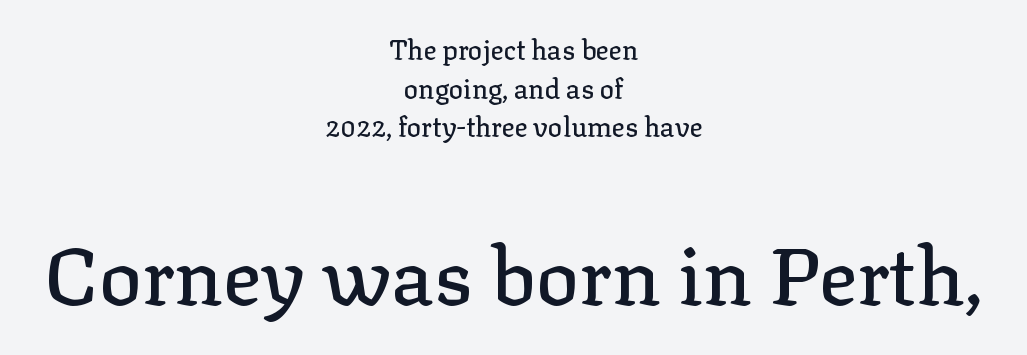
Q: Is the text italic (slanted)? A: No, it is upright.
Q: Is the typeface a serif or a sans-serif typeface? A: Serif.
Q: Is the text underlined? A: No.
Q: How is the paragraph aligned? A: Centered.
Q: Is the spacing between letters normal or unusually wide? A: Normal.
Q: Is the spacing between lines tight, normal or loose? A: Normal.
Q: Which block of text is set in a larger size, the first (top) or the second (bottom)? A: The second (bottom) one.
Q: Width (condensed, normal, or wide)? A: Normal.
Q: Stroke contrast? A: Low.
Q: x-height? A: Medium.
Q: Monospaced? A: No.
